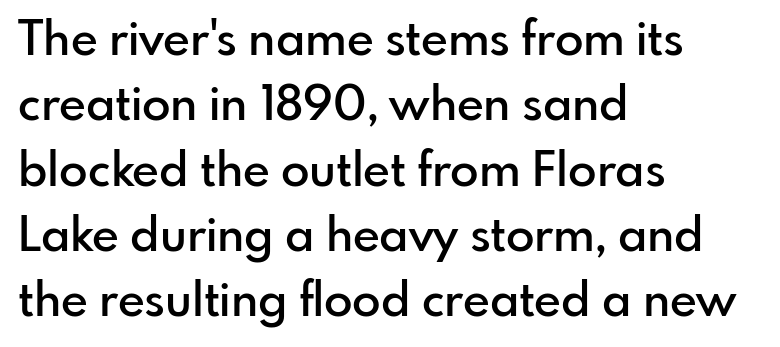
Q: Is the text bold? A: Semi-bold.
Q: Is the text italic (slanted)? A: No, it is upright.
Q: Is the typeface a serif or a sans-serif typeface? A: Sans-serif.
Q: Is the text underlined? A: No.
Q: How is the paragraph aligned? A: Left-aligned.
Q: Is the spacing between letters normal or unusually wide? A: Normal.
Q: Is the spacing between lines tight, normal or loose? A: Normal.
Q: Width (condensed, normal, or wide)? A: Normal.
Q: Stroke contrast? A: Low.
Q: x-height? A: Small.
Q: Monospaced? A: No.
